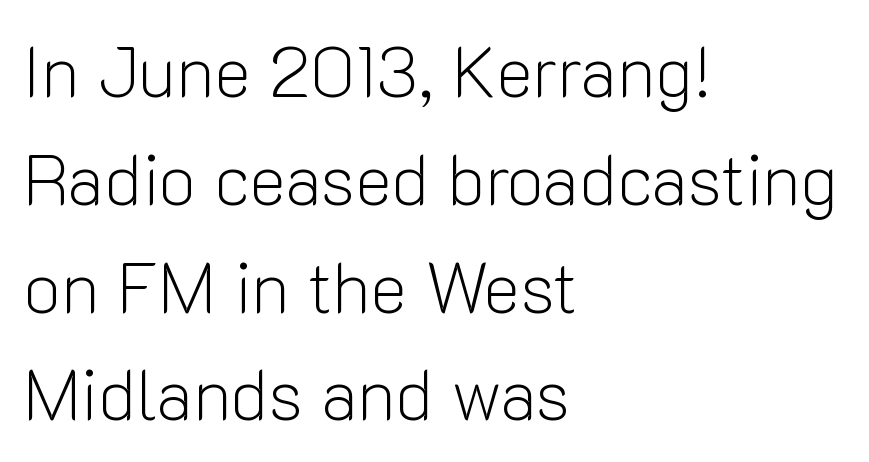
Q: Is the text bold? A: No.
Q: Is the text italic (slanted)? A: No, it is upright.
Q: Is the typeface a serif or a sans-serif typeface? A: Sans-serif.
Q: Is the text underlined? A: No.
Q: How is the paragraph aligned? A: Left-aligned.
Q: Is the spacing between letters normal or unusually wide? A: Normal.
Q: Is the spacing between lines tight, normal or loose? A: Normal.
Q: Width (condensed, normal, or wide)? A: Normal.
Q: Stroke contrast? A: Low.
Q: x-height? A: Medium.
Q: Monospaced? A: No.
